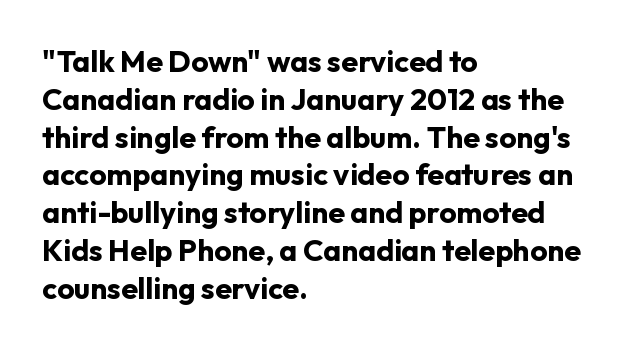
The image shows 30 px bold sans-serif type, upright; set left-aligned, normal line spacing (1.26x), normal letter spacing, not underlined; low stroke contrast and a medium x-height.
